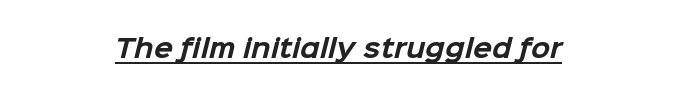
Q: Is the text bold? A: Yes.
Q: Is the text underlined? A: Yes.
Q: How is the paragraph aligned? A: Centered.
Q: Is the spacing between letters normal or unusually wide? A: Normal.
